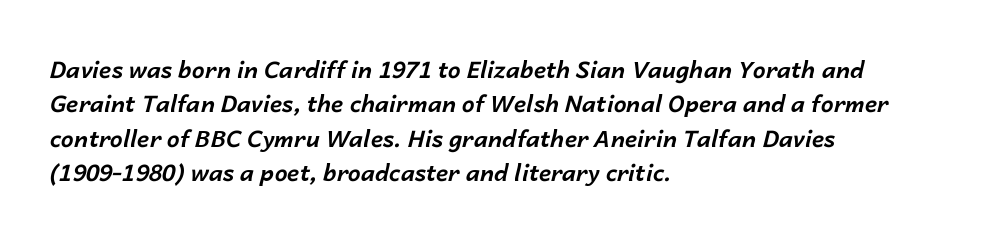
The image shows 23 px bold type, italic (leaning right); set left-aligned, normal line spacing (1.5x), normal letter spacing, not underlined.
